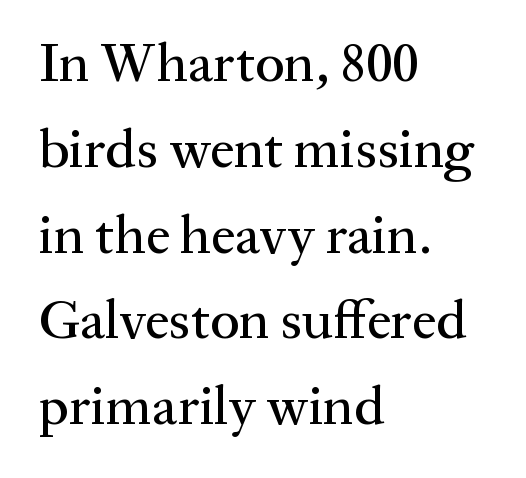
{"serif": "yes", "italic": "no", "width": "normal", "stroke_contrast": "medium", "x_height": "medium", "monospaced": "no", "underline": "no", "align": "left", "line_spacing": "normal", "line_spacing_ratio": 1.56, "letter_spacing": "normal", "letter_spacing_em": 0.0, "glyph_px": 55}
